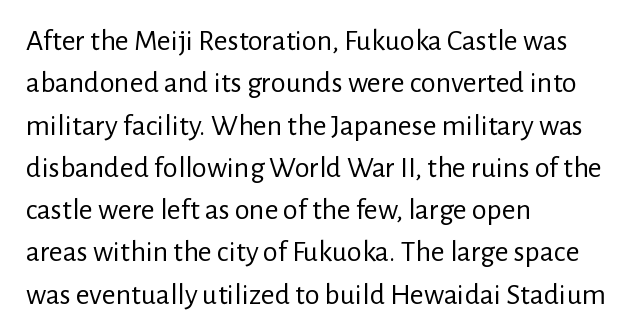
Q: Is the text bold? A: No.
Q: Is the text italic (slanted)? A: No, it is upright.
Q: Is the typeface a serif or a sans-serif typeface? A: Sans-serif.
Q: Is the text underlined? A: No.
Q: How is the paragraph aligned? A: Left-aligned.
Q: Is the spacing between letters normal or unusually wide? A: Normal.
Q: Is the spacing between lines tight, normal or loose? A: Normal.
Q: Width (condensed, normal, or wide)? A: Normal.
Q: Stroke contrast? A: Low.
Q: x-height? A: Medium.
Q: Monospaced? A: No.
